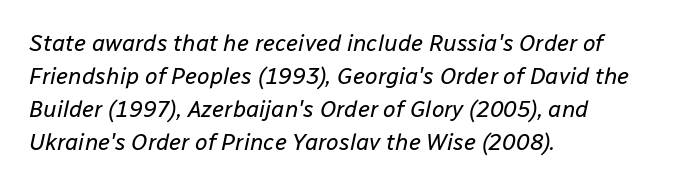
The image shows 23 px text type, italic (leaning right); set left-aligned, normal line spacing (1.43x), normal letter spacing, not underlined.
